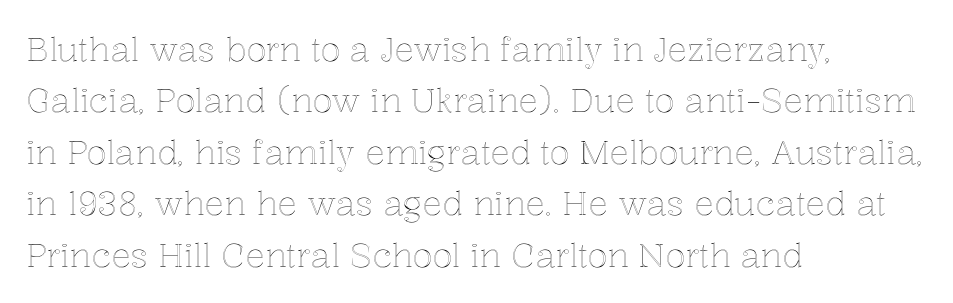
When letters stand straight like this, we call the style roman or upright. Each line starts at the same left margin while the right side varies. No extra tracking has been applied to these lines. The passage shown is typed in a proportional face where columns would drift.
